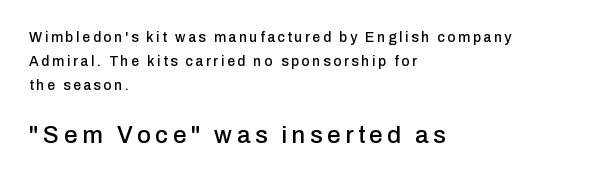
Does the copy run flush right? No — it runs flush left. The axis of the letterforms is exactly vertical. Letters rest on an invisible, unmarked baseline. Of the two passages, the one underneath uses the larger point size.
